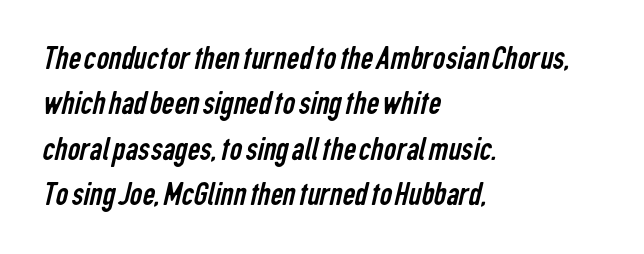
Each letter keeps its own natural width here, so spacing adapts to shape. This rendering leaves character spacing at its baseline value. Caption: multi-line text, flush left, ragged right. Unbolded letterforms with no extra heft. Horizontal bands of white between lines are of average thickness.
